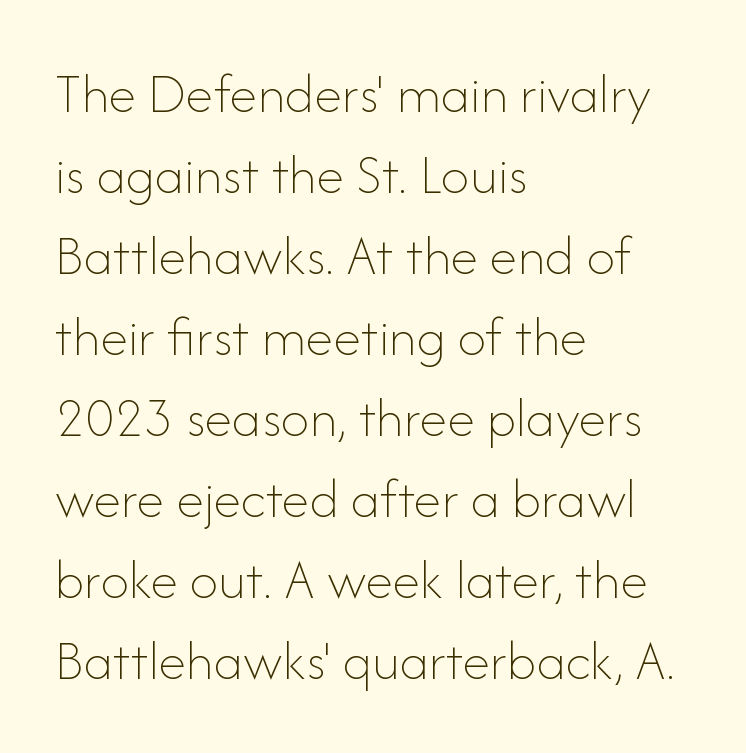
Q: Is the text bold? A: No.
Q: Is the text italic (slanted)? A: No, it is upright.
Q: Is the text underlined? A: No.
Q: How is the paragraph aligned? A: Left-aligned.
Q: Is the spacing between letters normal or unusually wide? A: Normal.
Q: Is the spacing between lines tight, normal or loose? A: Normal.
Q: Width (condensed, normal, or wide)? A: Normal.
Q: Stroke contrast? A: Low.
Q: x-height? A: Small.
Q: Monospaced? A: No.
